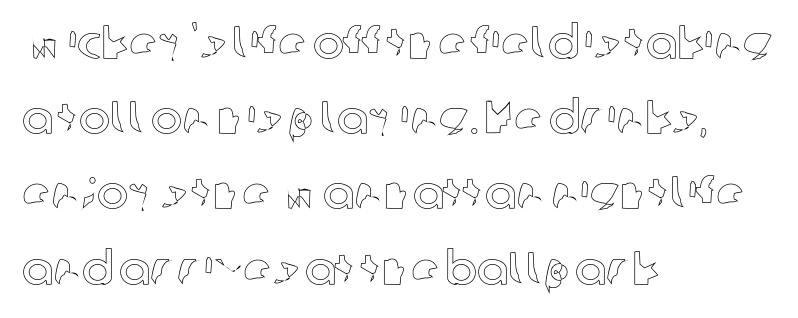
{"italic": "no", "width": "normal", "x_height": "medium", "monospaced": "no", "underline": "no", "align": "left", "line_spacing": "normal", "line_spacing_ratio": 1.6, "letter_spacing": "normal", "letter_spacing_em": 0.0, "glyph_px": 47}
